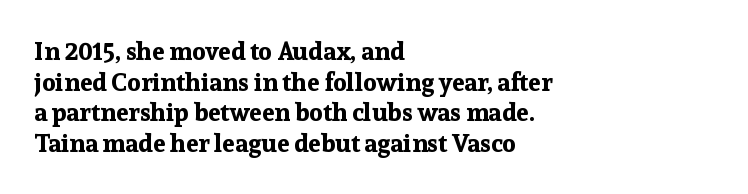
The image shows 25 px bold type, upright; set left-aligned, line spacing 1.23x, normal letter spacing, not underlined.
